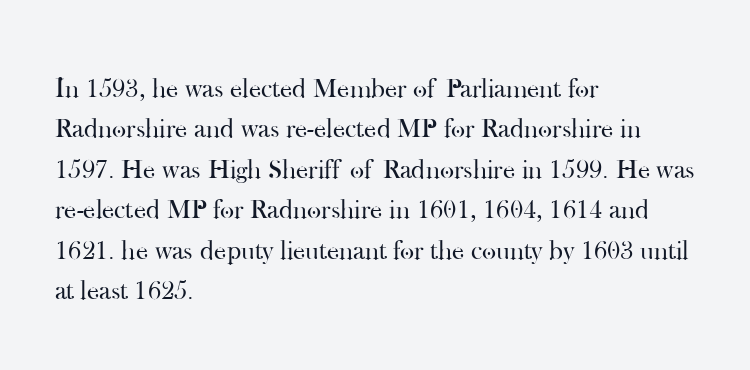
The passage shown stacks its lines at a standard gap. Students, note that the glyphs here touch the page at normal intervals. This reads as an unemphasized weight, regular at the heaviest. Typeset ragged right — the left edge is the straight one. No italicization has been applied; the sample stays upright.
